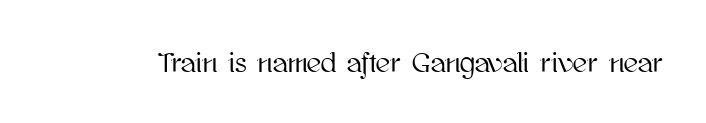
The image shows 28 px text type, upright; set normal letter spacing, not underlined; high stroke contrast and a medium x-height.
